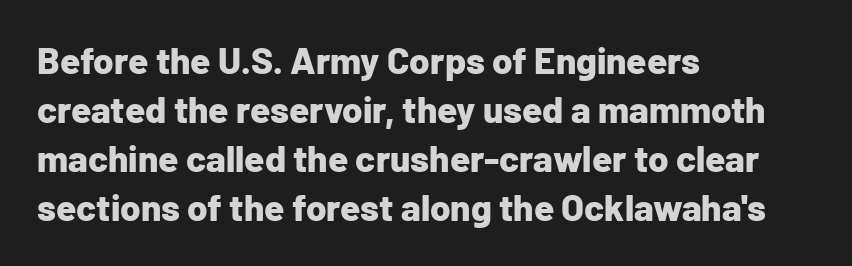
{"serif": "no", "italic": "no", "bold": "yes", "weight": "bold", "width": "normal", "stroke_contrast": "low", "x_height": "medium", "monospaced": "no", "underline": "no", "align": "left", "line_spacing": "normal", "line_spacing_ratio": 1.32, "letter_spacing": "normal", "letter_spacing_em": 0.0, "glyph_px": 37}
